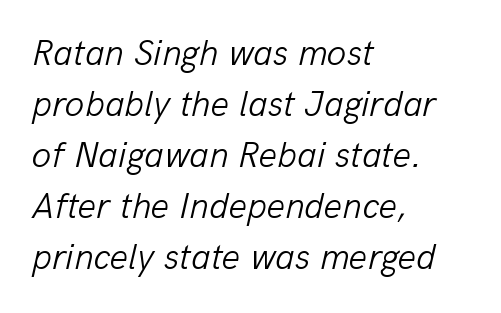
{"italic": "yes", "lean": "right", "slant_degrees": 13, "bold": "no", "weight": "light", "width": "normal", "stroke_contrast": "low", "x_height": "medium", "monospaced": "no", "underline": "no", "align": "left", "line_spacing": "normal", "line_spacing_ratio": 1.42, "letter_spacing": "normal", "letter_spacing_em": 0.0, "glyph_px": 36}
